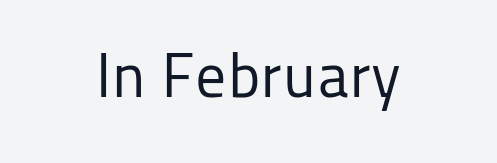
The image shows 62 px regular-weight sans-serif type, upright; set normal letter spacing, not underlined; low stroke contrast and a medium x-height.
